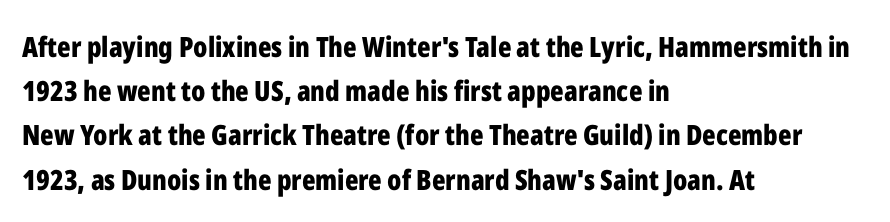
{"serif": "no", "italic": "no", "bold": "yes", "weight": "bold", "width": "condensed", "stroke_contrast": "low", "x_height": "medium", "monospaced": "no", "underline": "no", "align": "left", "line_spacing": "normal", "line_spacing_ratio": 1.58, "letter_spacing": "normal", "letter_spacing_em": 0.0, "glyph_px": 28}
